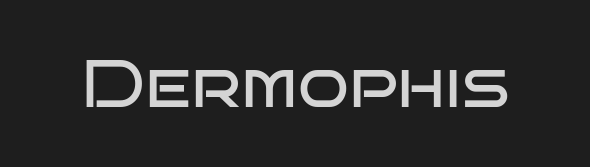
{"serif": "no", "italic": "no", "bold": "no", "weight": "regular", "width": "wide", "stroke_contrast": "low", "x_height": "large", "monospaced": "no", "underline": "no", "letter_spacing": "normal", "letter_spacing_em": 0.0, "glyph_px": 67}
